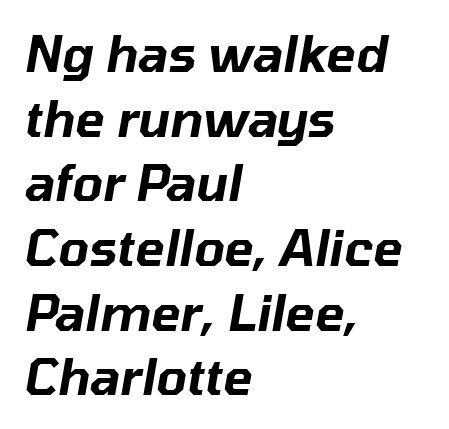
{"italic": "yes", "lean": "right", "slant_degrees": 10, "width": "normal", "stroke_contrast": "low", "x_height": "medium", "monospaced": "no", "underline": "no", "align": "left", "line_spacing": "normal", "line_spacing_ratio": 1.32, "letter_spacing": "normal", "letter_spacing_em": 0.0, "glyph_px": 49}
